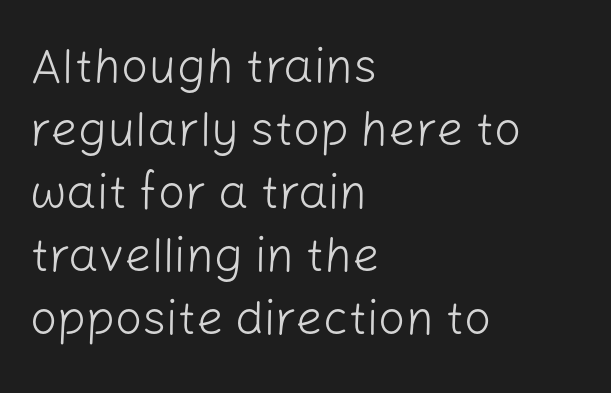
The image shows 48 px light sans-serif type, upright; set left-aligned, normal line spacing (1.31x), normal letter spacing, not underlined; low stroke contrast and a medium x-height.
